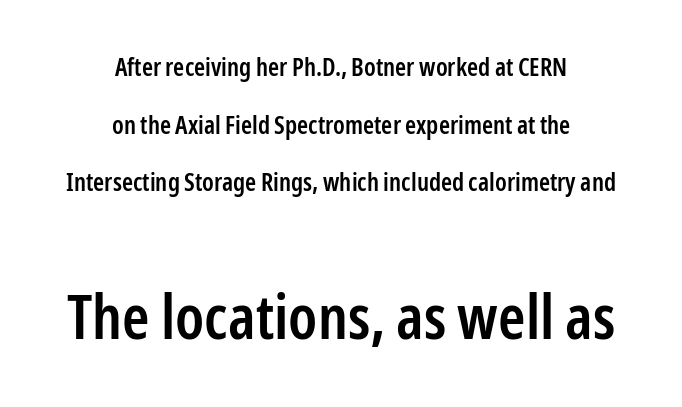
The image shows 62 px semibold, condensed sans-serif type, upright; set centered, loose line spacing (2.31x), normal letter spacing, not underlined; the second (bottom) block is 2.48x larger; low stroke contrast and a medium x-height.
